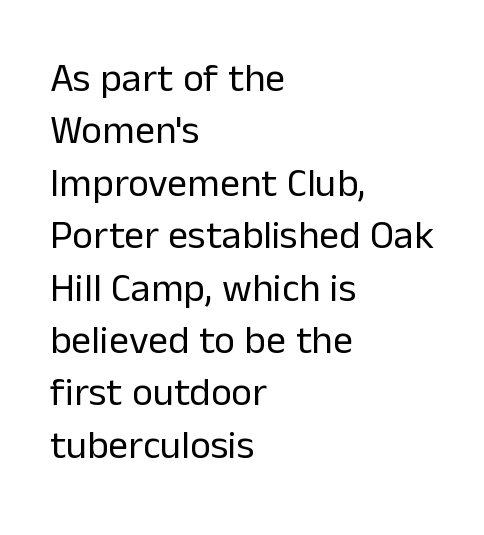
In terms of leading, this rendering sits right in the middle. This sample has the flowing, uneven cadence of proportional lettering. I'd call this a sans setting — the letters go barefoot. No chunkiness to these letters — they're not bold. Teacher's note: observe the even left margin — that is flush-left alignment.
